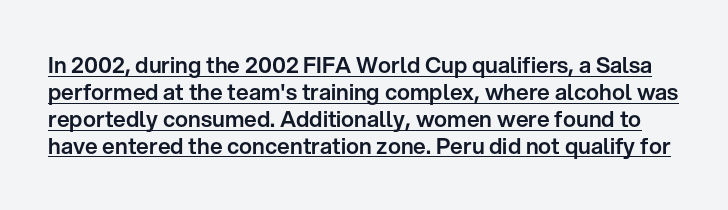
Tall strokes in this sample are plumb rather than angled. The letterforms sit shoulder to shoulder at normal distance. The typesetter has applied underlining to the passage shown.
